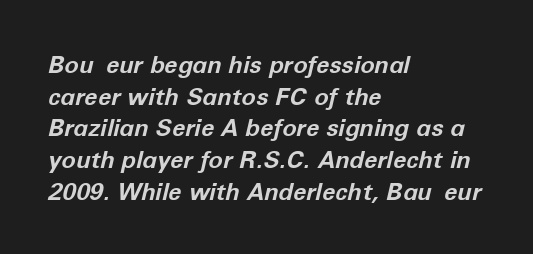
Short and long lines alike share a common starting point at left. The specimen omits any rule beneath the text block's lines. What weight is shown? A full bold with thick strokes. Does the lettering tilt? It does — this is italic. Inter-character spacing is left at the font's built-in metrics. Vertically, the passage feels balanced, rows spaced as you'd expect.
